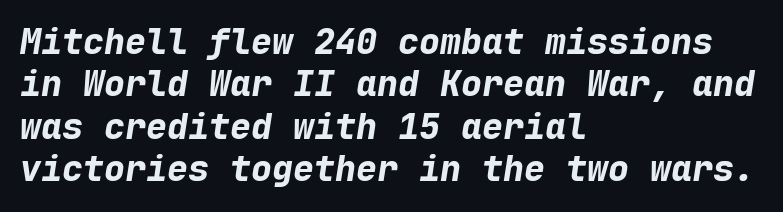
{"italic": "yes", "lean": "right", "slant_degrees": 9, "bold": "yes", "weight": "bold", "width": "normal", "stroke_contrast": "low", "x_height": "medium", "monospaced": "yes", "underline": "no", "align": "left", "line_spacing_ratio": 1.21, "letter_spacing": "normal", "letter_spacing_em": 0.0, "glyph_px": 35}
